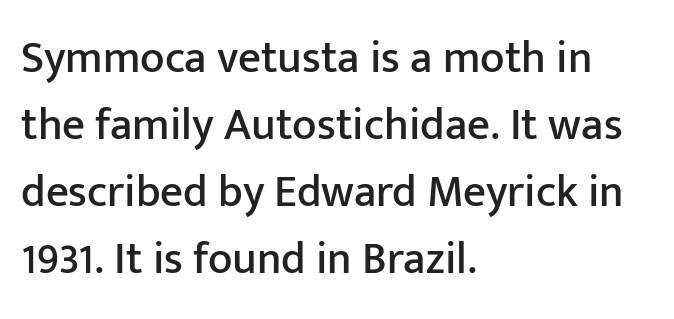
The image shows 45 px sans-serif type, upright; set left-aligned, normal line spacing (1.49x), normal letter spacing, not underlined; low stroke contrast and a medium x-height.
